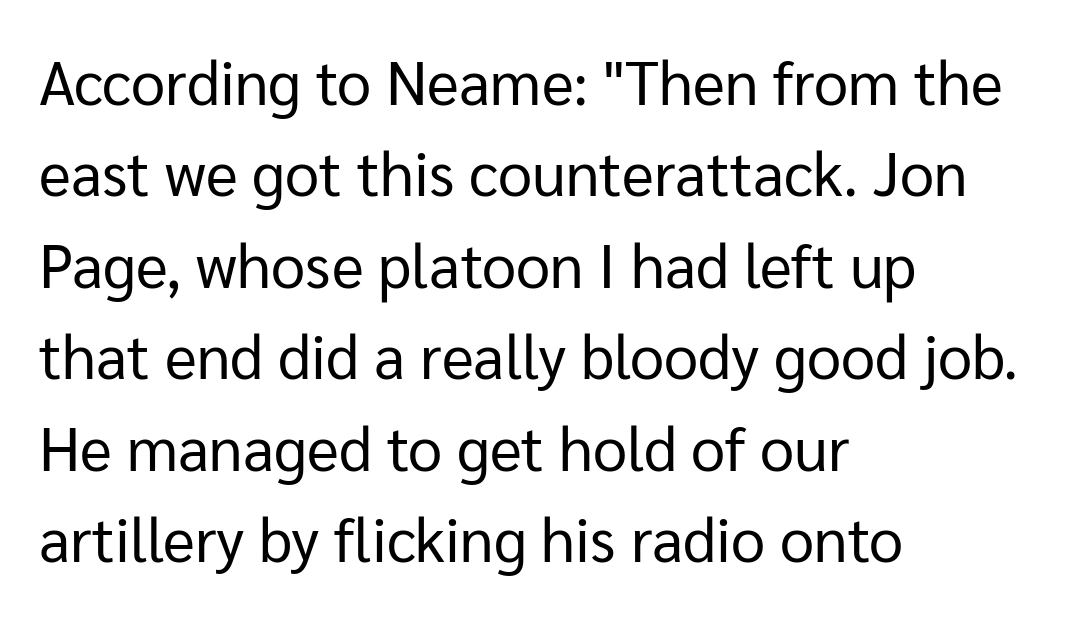
A typesetter would mark this as roman, not italic. These lines keep a tight, regular rhythm from letter to letter. The cut favours lightness, reaching ordinary text weight at its darkest. The glyphs in this specimen are sans serif. The rows are spaced the way most documents space them.
